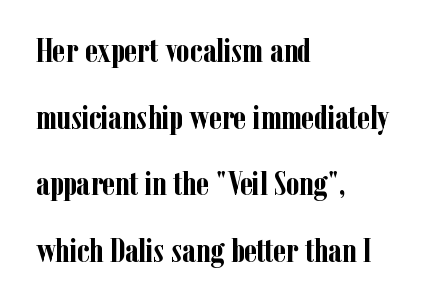
Q: Is the text bold? A: Yes.
Q: Is the text italic (slanted)? A: No, it is upright.
Q: Is the typeface a serif or a sans-serif typeface? A: Serif.
Q: Is the text underlined? A: No.
Q: How is the paragraph aligned? A: Left-aligned.
Q: Is the spacing between letters normal or unusually wide? A: Normal.
Q: Is the spacing between lines tight, normal or loose? A: Loose.
Q: Width (condensed, normal, or wide)? A: Condensed.
Q: Stroke contrast? A: Low.
Q: x-height? A: Medium.
Q: Monospaced? A: No.
